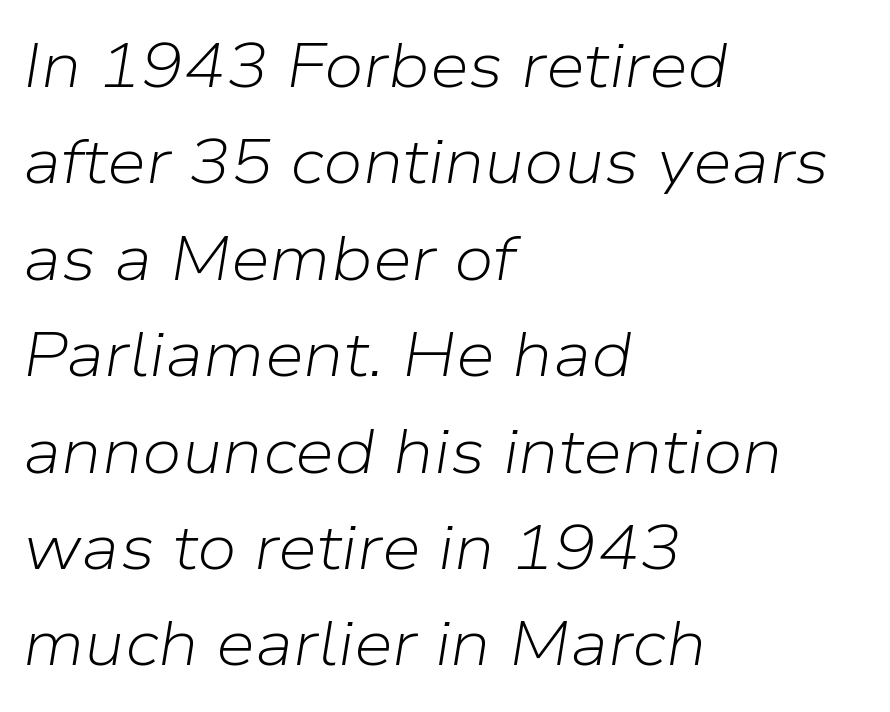
The image shows 63 px light type, italic (leaning right); set left-aligned, normal line spacing (1.53x), normal letter spacing, not underlined; low stroke contrast and a medium x-height.
